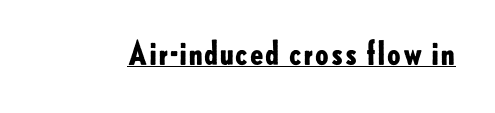
The image shows 32 px bold sans-serif type, upright; set normal letter spacing, underlined; low stroke contrast and a small x-height.
